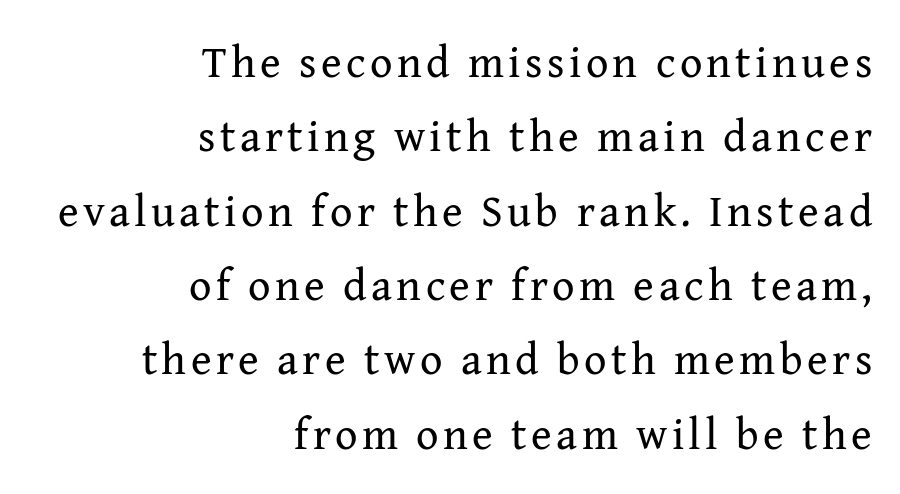
Q: Is the text bold? A: No.
Q: Is the text italic (slanted)? A: No, it is upright.
Q: Is the typeface a serif or a sans-serif typeface? A: Serif.
Q: Is the text underlined? A: No.
Q: How is the paragraph aligned? A: Right-aligned.
Q: Is the spacing between lines tight, normal or loose? A: Normal.
Q: Width (condensed, normal, or wide)? A: Normal.
Q: Stroke contrast? A: Medium.
Q: x-height? A: Medium.
Q: Monospaced? A: No.
